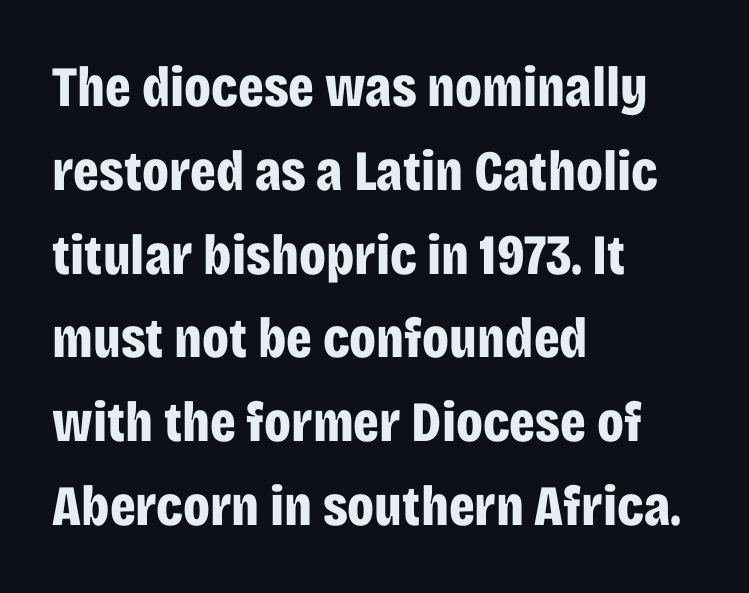
Q: Is the text bold? A: Yes.
Q: Is the text italic (slanted)? A: No, it is upright.
Q: Is the typeface a serif or a sans-serif typeface? A: Sans-serif.
Q: Is the text underlined? A: No.
Q: How is the paragraph aligned? A: Left-aligned.
Q: Is the spacing between letters normal or unusually wide? A: Normal.
Q: Is the spacing between lines tight, normal or loose? A: Normal.
Q: Width (condensed, normal, or wide)? A: Condensed.
Q: Stroke contrast? A: Low.
Q: x-height? A: Large.
Q: Monospaced? A: No.
